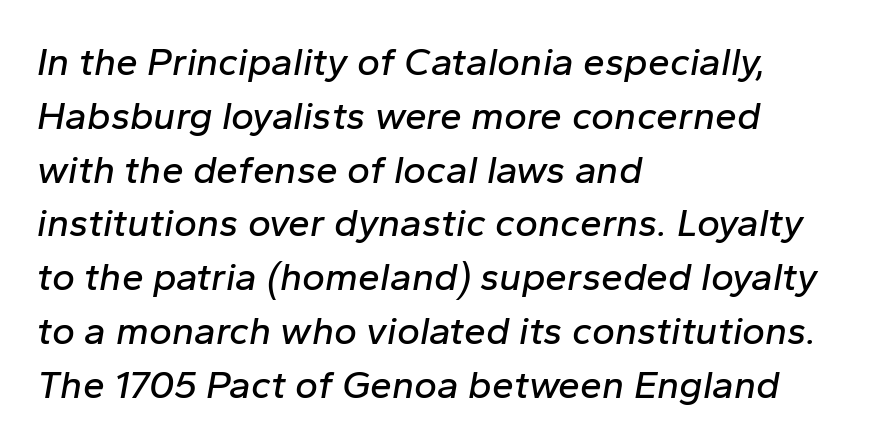
A bare baseline throughout the passage. Quick note: interline space is typical. In CSS terms this would be text-align: left. Here the designer chose a conventional face with non-uniform glyph widths.
